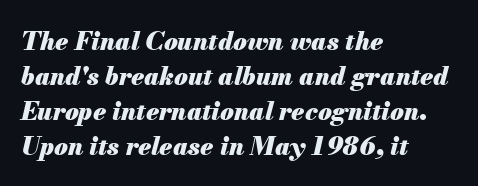
Q: Is the text bold? A: Yes.
Q: Is the text italic (slanted)? A: Yes, it leans right by about 13 degrees.
Q: Is the text underlined? A: No.
Q: How is the paragraph aligned? A: Left-aligned.
Q: Is the spacing between letters normal or unusually wide? A: Normal.
Q: Is the spacing between lines tight, normal or loose? A: Normal.
